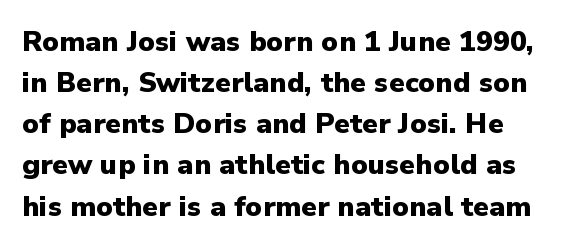
Each glyph is drawn with heavy, bold strokes. Any mark beneath the type? The region is blank. No extra tracking has been applied to these lines. Type style note: lacks serifs.
